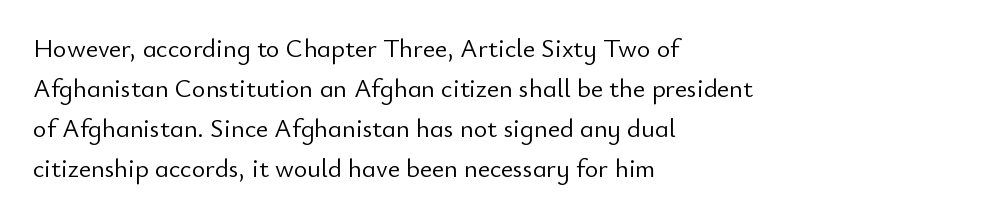
Q: Is the text bold? A: No.
Q: Is the text italic (slanted)? A: No, it is upright.
Q: Is the text underlined? A: No.
Q: How is the paragraph aligned? A: Left-aligned.
Q: Is the spacing between letters normal or unusually wide? A: Normal.
Q: Is the spacing between lines tight, normal or loose? A: Normal.
